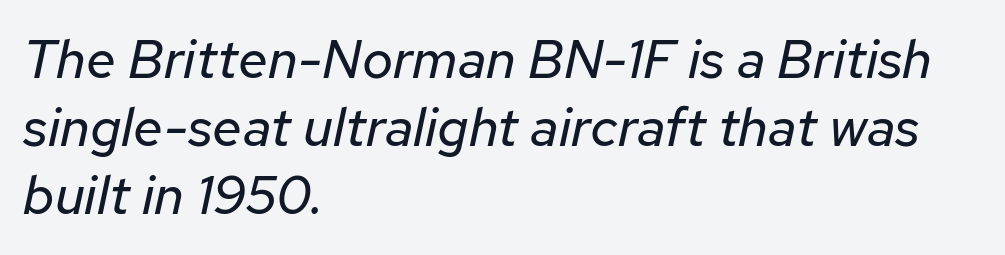
{"italic": "yes", "lean": "right", "slant_degrees": 12, "bold": "no", "weight": "regular", "width": "normal", "stroke_contrast": "low", "x_height": "medium", "monospaced": "no", "underline": "no", "align": "left", "line_spacing": "normal", "line_spacing_ratio": 1.26, "letter_spacing": "normal", "letter_spacing_em": 0.0, "glyph_px": 54}
